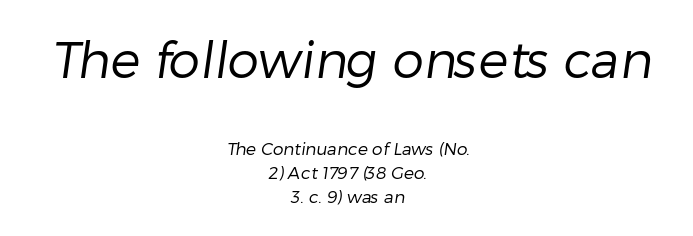
The image shows 50 px regular-weight sans-serif type; set centered, normal line spacing (1.39x), normal letter spacing, not underlined; the first (top) block is 2.94x larger; low stroke contrast and a medium x-height.
